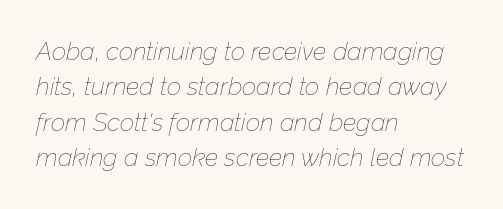
Q: Is the text bold? A: No.
Q: Is the text italic (slanted)? A: Yes, it leans right by about 12 degrees.
Q: Is the text underlined? A: No.
Q: How is the paragraph aligned? A: Left-aligned.
Q: Is the spacing between letters normal or unusually wide? A: Normal.
Q: Is the spacing between lines tight, normal or loose? A: Normal.
